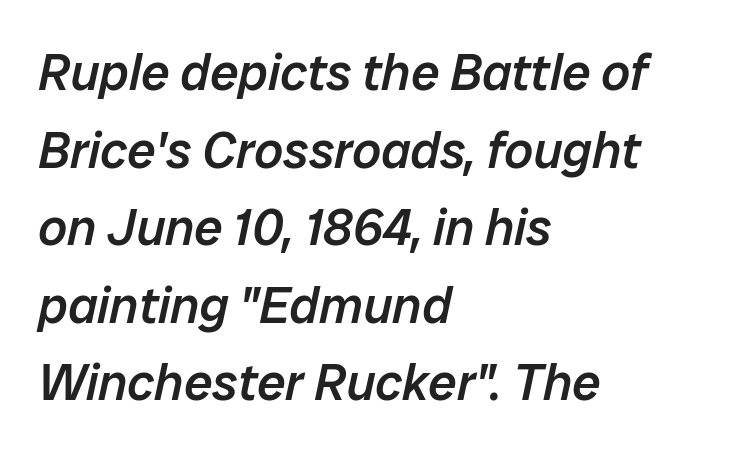
The image shows 51 px semibold type, italic (leaning right); set left-aligned, normal line spacing (1.52x), normal letter spacing, not underlined; low stroke contrast and a medium x-height.
